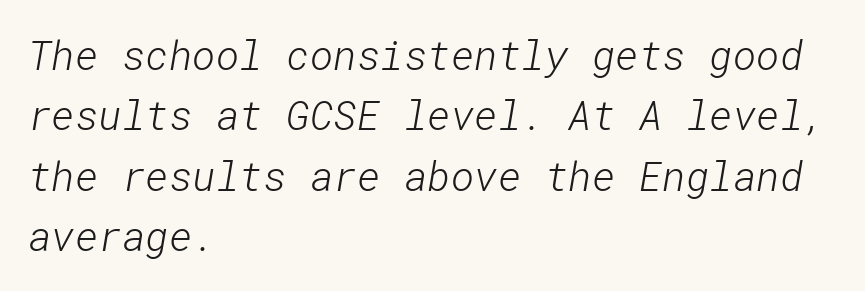
Q: Is the text bold? A: No.
Q: Is the typeface a serif or a sans-serif typeface? A: Sans-serif.
Q: Is the text underlined? A: No.
Q: How is the paragraph aligned? A: Left-aligned.
Q: Is the spacing between letters normal or unusually wide? A: Normal.
Q: Is the spacing between lines tight, normal or loose? A: Normal.
Q: Width (condensed, normal, or wide)? A: Normal.
Q: Stroke contrast? A: Low.
Q: x-height? A: Medium.
